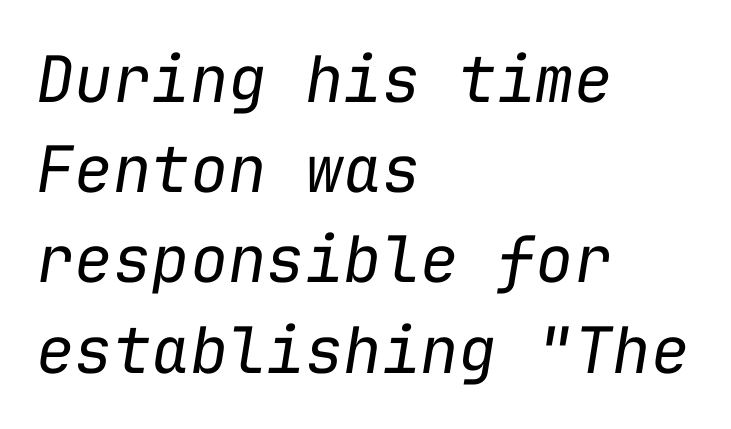
The image shows 64 px regular-weight type, italic (leaning right), monospaced; set left-aligned, normal line spacing (1.41x), normal letter spacing, not underlined; low stroke contrast and a medium x-height.
